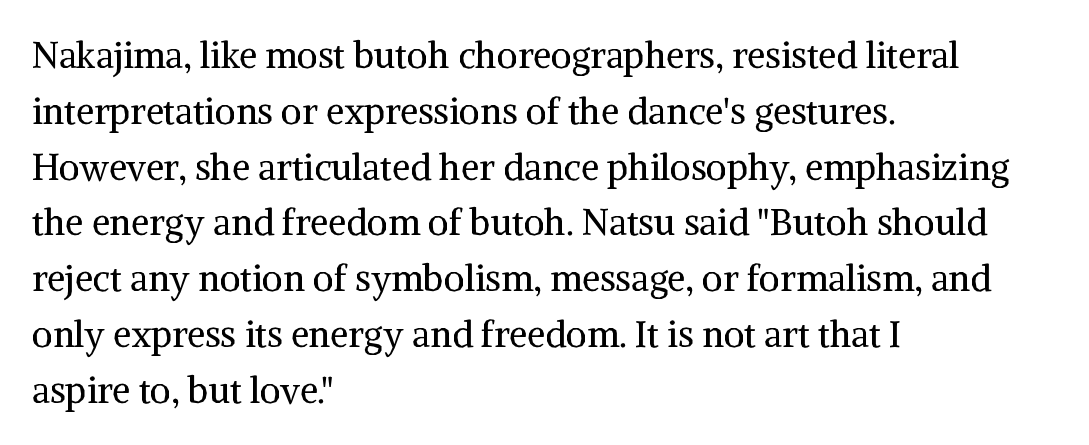
Underline: absent. The face looks like a standard text weight, possibly lighter. A typesetter would call this leading conventional body-copy spacing. Does extra space separate the letters? No, they use regular spacing.
